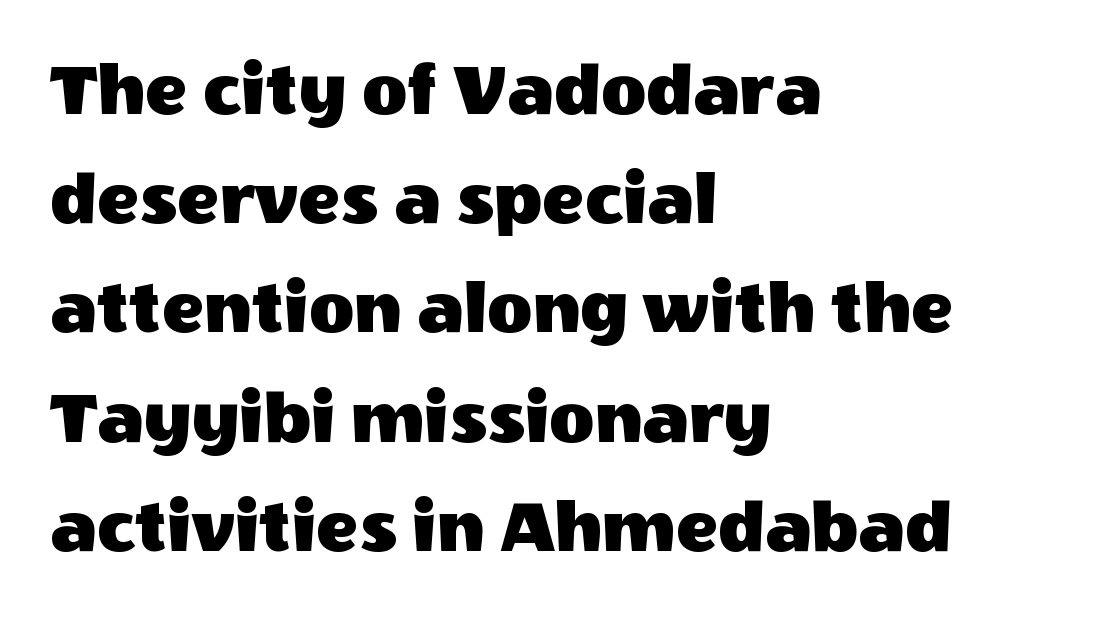
Q: Is the text italic (slanted)? A: No, it is upright.
Q: Is the typeface a serif or a sans-serif typeface? A: Sans-serif.
Q: Is the text underlined? A: No.
Q: How is the paragraph aligned? A: Left-aligned.
Q: Is the spacing between letters normal or unusually wide? A: Normal.
Q: Is the spacing between lines tight, normal or loose? A: Normal.
Q: Width (condensed, normal, or wide)? A: Normal.
Q: x-height? A: Large.
Q: Monospaced? A: No.
